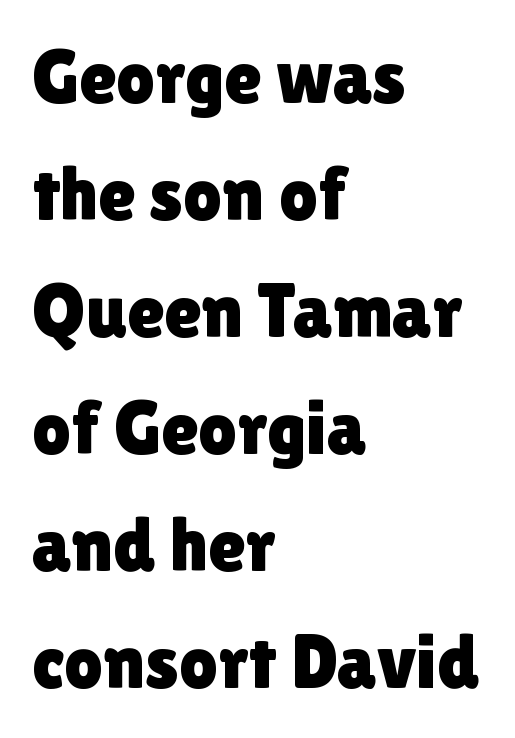
The image shows 76 px sans-serif type, upright; set left-aligned, normal line spacing (1.54x), normal letter spacing, not underlined; a medium x-height.
